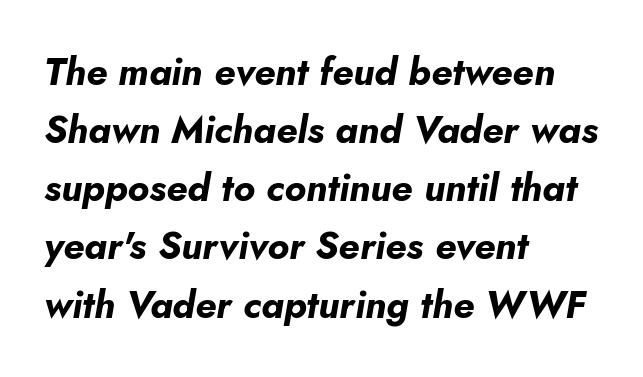
The paragraph shown leans on its left margin. This block has exactly the height ordinary leading produces. Yep, that's italic — everything's leaning. I'd describe the lettering as bold — thick and assertive. The letterforms sit shoulder to shoulder at normal distance.
